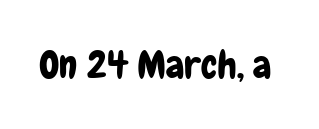
The image shows 39 px condensed sans-serif type, upright; set normal letter spacing, not underlined; low stroke contrast and a medium x-height.
